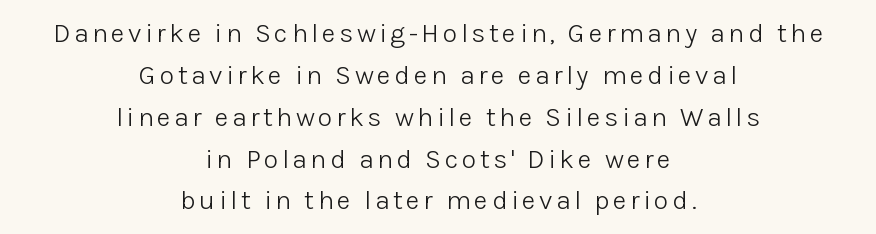
The image shows 27 px text type, upright; set centered, normal line spacing (1.55x), not underlined.
